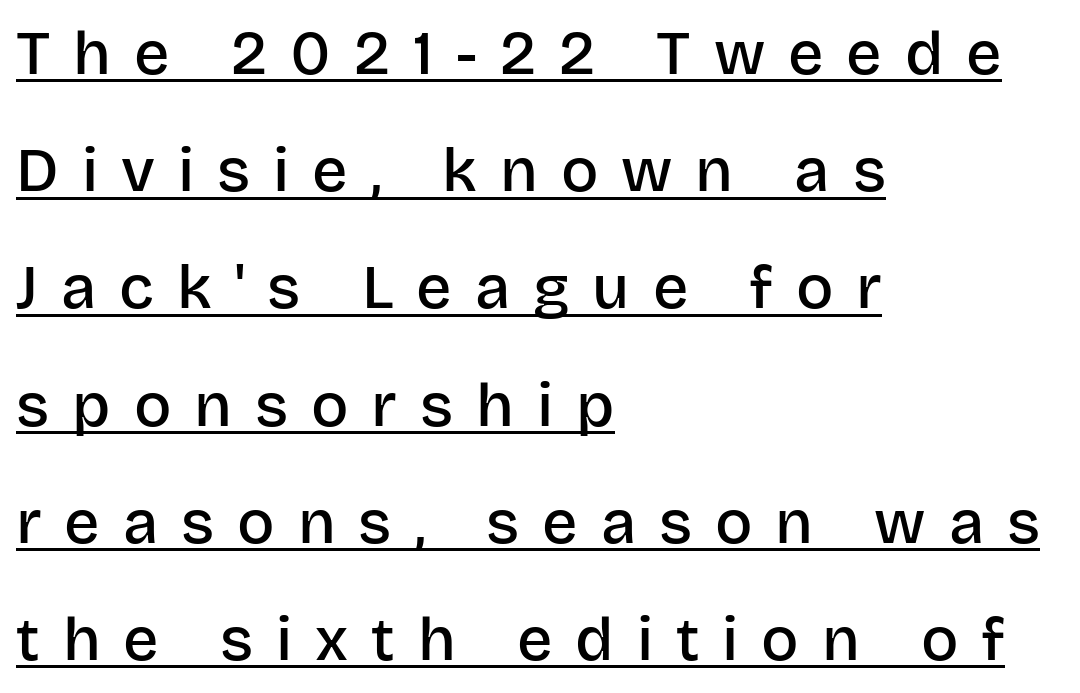
Q: Is the text bold? A: Semi-bold.
Q: Is the text italic (slanted)? A: No, it is upright.
Q: Is the typeface a serif or a sans-serif typeface? A: Sans-serif.
Q: Is the text underlined? A: Yes.
Q: How is the paragraph aligned? A: Left-aligned.
Q: Is the spacing between letters normal or unusually wide? A: Unusually wide.
Q: Width (condensed, normal, or wide)? A: Normal.
Q: Stroke contrast? A: Low.
Q: x-height? A: Large.
Q: Monospaced? A: No.
